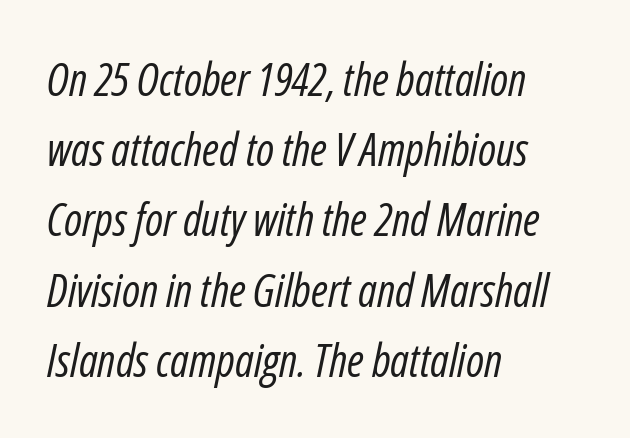
Q: Is the text bold? A: No.
Q: Is the text italic (slanted)? A: Yes, it leans right by about 12 degrees.
Q: Is the text underlined? A: No.
Q: How is the paragraph aligned? A: Left-aligned.
Q: Is the spacing between letters normal or unusually wide? A: Normal.
Q: Is the spacing between lines tight, normal or loose? A: Normal.
Q: Width (condensed, normal, or wide)? A: Condensed.
Q: Stroke contrast? A: Low.
Q: x-height? A: Medium.
Q: Monospaced? A: No.
